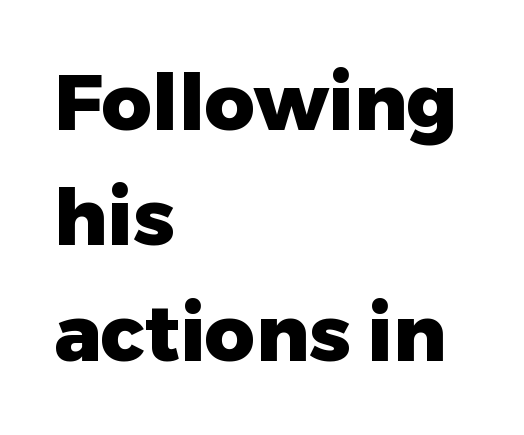
{"serif": "no", "italic": "no", "bold": "yes", "weight": "heavy", "width": "normal", "stroke_contrast": "low", "x_height": "medium", "monospaced": "no", "underline": "no", "align": "left", "line_spacing": "normal", "line_spacing_ratio": 1.48, "letter_spacing": "normal", "letter_spacing_em": 0.0, "glyph_px": 78}
